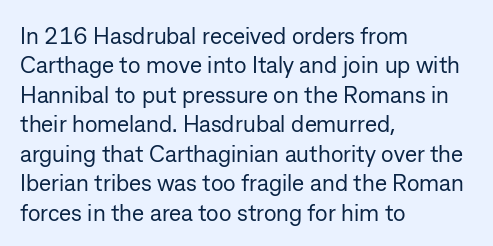
Q: Is the text bold? A: No.
Q: Is the text italic (slanted)? A: No, it is upright.
Q: Is the text underlined? A: No.
Q: How is the paragraph aligned? A: Left-aligned.
Q: Is the spacing between letters normal or unusually wide? A: Normal.
Q: Is the spacing between lines tight, normal or loose? A: Normal.
